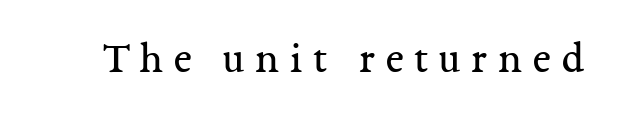
Q: Is the text bold? A: No.
Q: Is the text italic (slanted)? A: No, it is upright.
Q: Is the typeface a serif or a sans-serif typeface? A: Serif.
Q: Is the text underlined? A: No.
Q: Is the spacing between letters normal or unusually wide? A: Unusually wide.
Q: Width (condensed, normal, or wide)? A: Normal.
Q: Stroke contrast? A: Medium.
Q: x-height? A: Medium.
Q: Monospaced? A: No.
